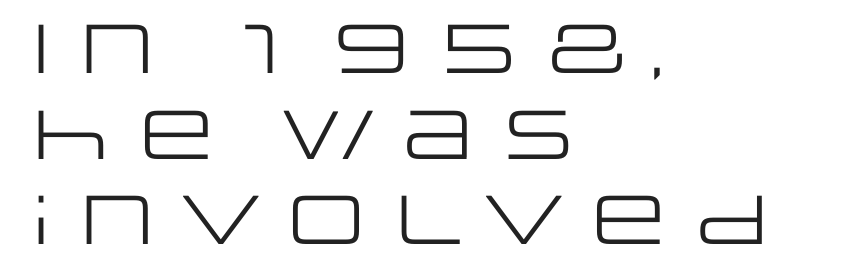
{"serif": "no", "italic": "no", "bold": "no", "weight": "regular", "width": "wide", "stroke_contrast": "low", "x_height": "large", "monospaced": "no", "underline": "no", "align": "left", "line_spacing_ratio": 1.24, "letter_spacing": "normal", "letter_spacing_em": 0.0, "glyph_px": 69}
